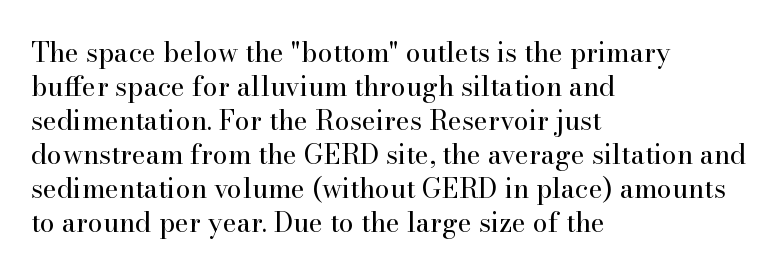
The image shows 27 px text type, upright; set left-aligned, normal line spacing (1.26x), normal letter spacing, not underlined.
